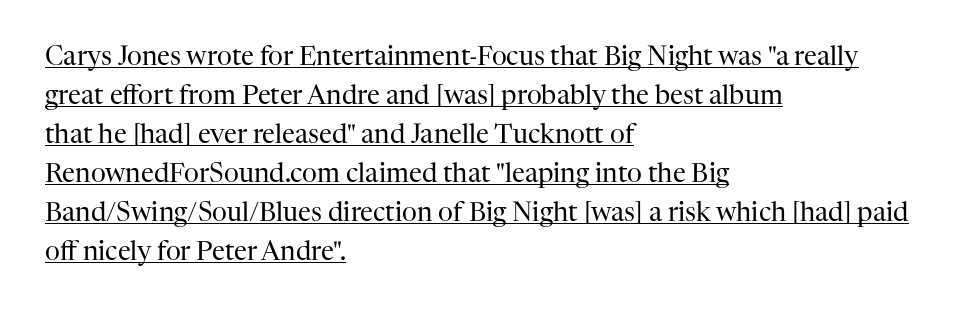
Q: Is the text bold? A: No.
Q: Is the text italic (slanted)? A: No, it is upright.
Q: Is the text underlined? A: Yes.
Q: How is the paragraph aligned? A: Left-aligned.
Q: Is the spacing between letters normal or unusually wide? A: Normal.
Q: Is the spacing between lines tight, normal or loose? A: Normal.
